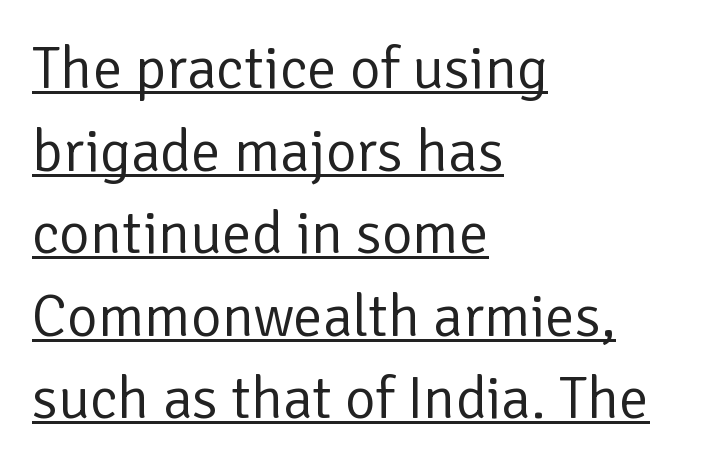
Reading down the column, the eye jumps a familiar distance to each next line. Think of a printed novel: that variable character pitch is what you see here. Font category for this specimen: sans-serif. Here the glyphs are tracked normally, forming tight word shapes. Glance below the letters and you will spot a drawn line. Teacher's note: observe the even left margin — that is flush-left alignment.
